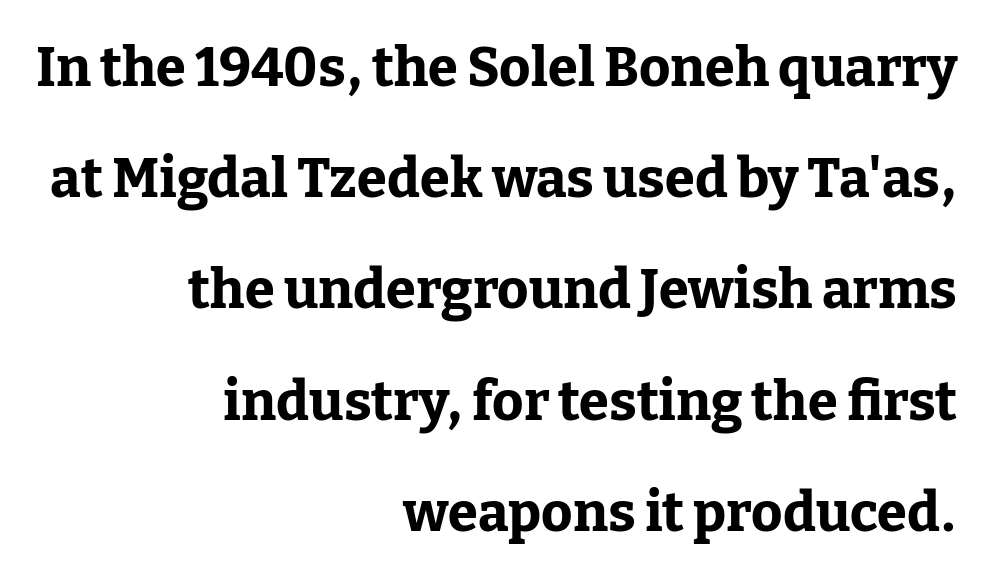
{"serif": "yes", "italic": "no", "bold": "yes", "weight": "bold", "width": "normal", "stroke_contrast": "low", "x_height": "medium", "monospaced": "no", "underline": "no", "align": "right", "line_spacing": "loose", "line_spacing_ratio": 2.06, "letter_spacing": "normal", "letter_spacing_em": 0.0, "glyph_px": 54}
